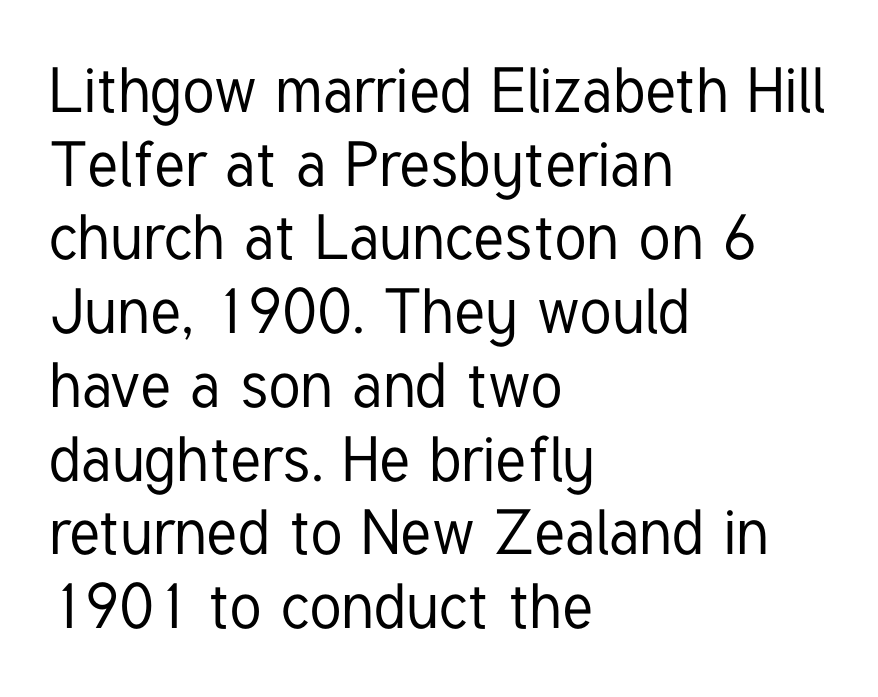
The image shows 63 px condensed sans-serif type, upright; set left-aligned, line spacing 1.17x, normal letter spacing, not underlined; low stroke contrast and a medium x-height.
